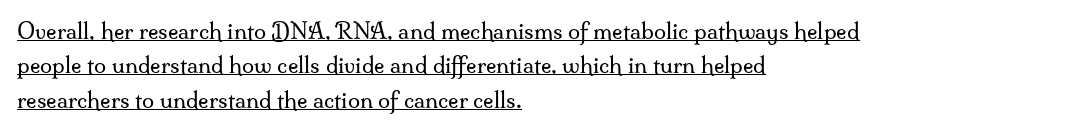
The image shows 22 px text type, upright; set left-aligned, normal line spacing (1.56x), normal letter spacing, underlined.
